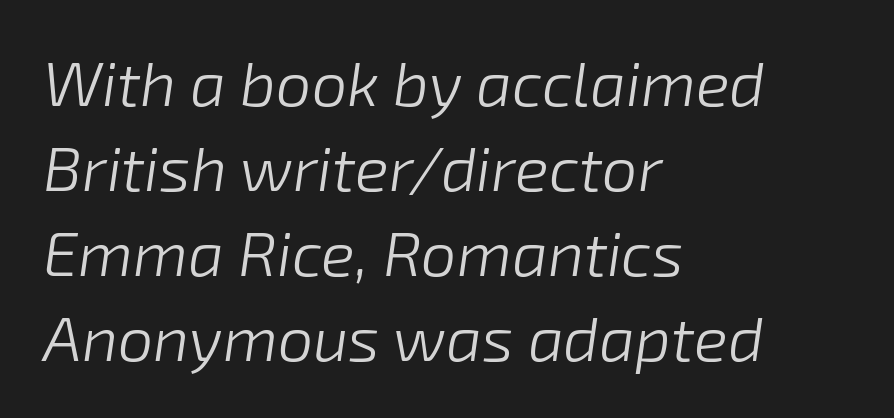
The image shows 63 px light type, italic (leaning right); set left-aligned, normal line spacing (1.35x), normal letter spacing, not underlined; low stroke contrast and a medium x-height.
